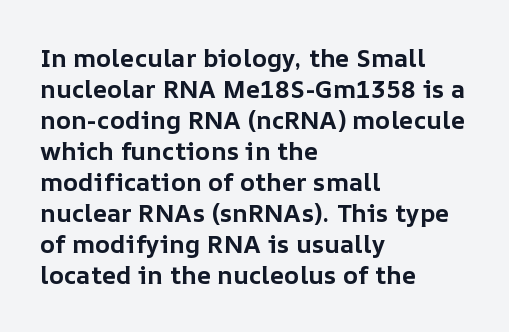
Q: Is the text bold? A: Yes.
Q: Is the text italic (slanted)? A: No, it is upright.
Q: Is the text underlined? A: No.
Q: How is the paragraph aligned? A: Left-aligned.
Q: Is the spacing between letters normal or unusually wide? A: Normal.
